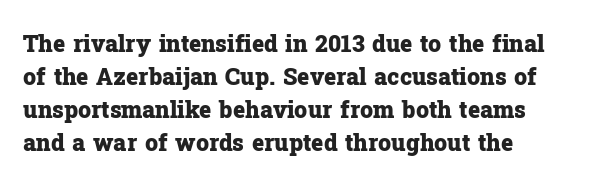
The image shows 23 px bold type, upright; set left-aligned, normal line spacing (1.44x), normal letter spacing, not underlined.
